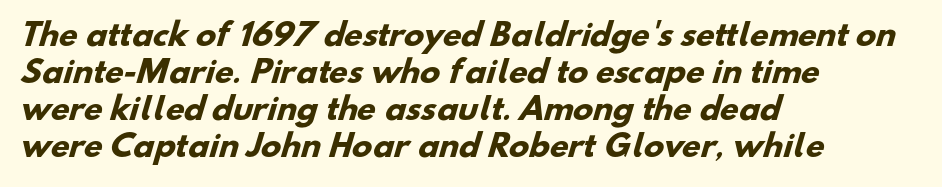
{"serif": "no", "bold": "yes", "weight": "heavy", "width": "normal", "stroke_contrast": "low", "x_height": "small", "monospaced": "no", "underline": "no", "align": "left", "line_spacing_ratio": 1.23, "letter_spacing": "normal", "letter_spacing_em": 0.0, "glyph_px": 30}
